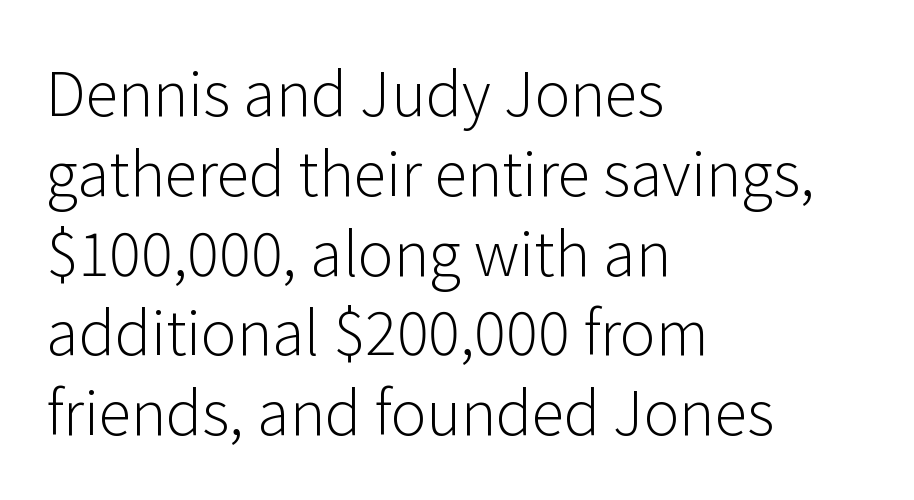
The image shows 60 px light sans-serif type, upright; set left-aligned, normal line spacing (1.33x), normal letter spacing, not underlined; low stroke contrast and a medium x-height.
